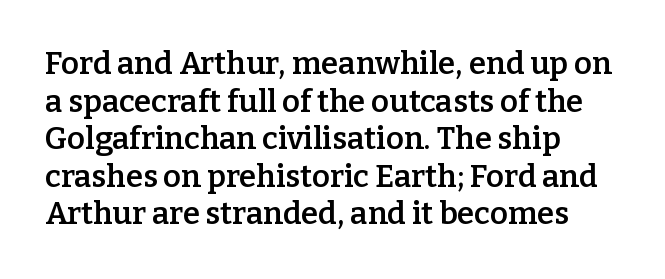
Here the designer chose a conventional face with non-uniform glyph widths. You could call the tracking neutral — neither tight nor loose. A bit beefed up — I'd call it semibold rather than bold. Does the lettering tilt? It doesn't — this is upright. Letterform terminals end in serifs throughout the passage.
